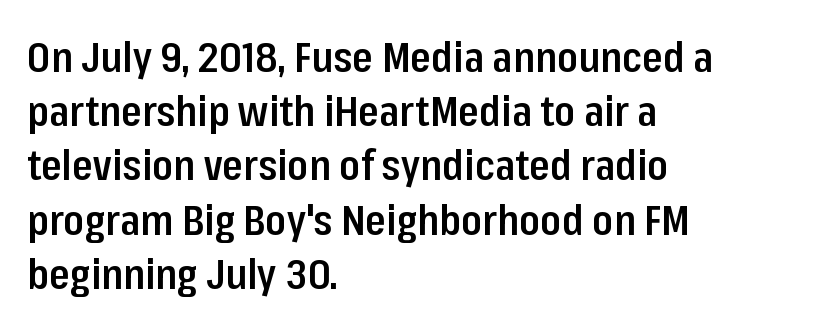
Firm but not heavy-handed strokes: this text is semibold. A typesetter would call this proportional, since set widths differ per character. Do the letters lean? They stand straight. Interline gaps are of average width in this sample.
